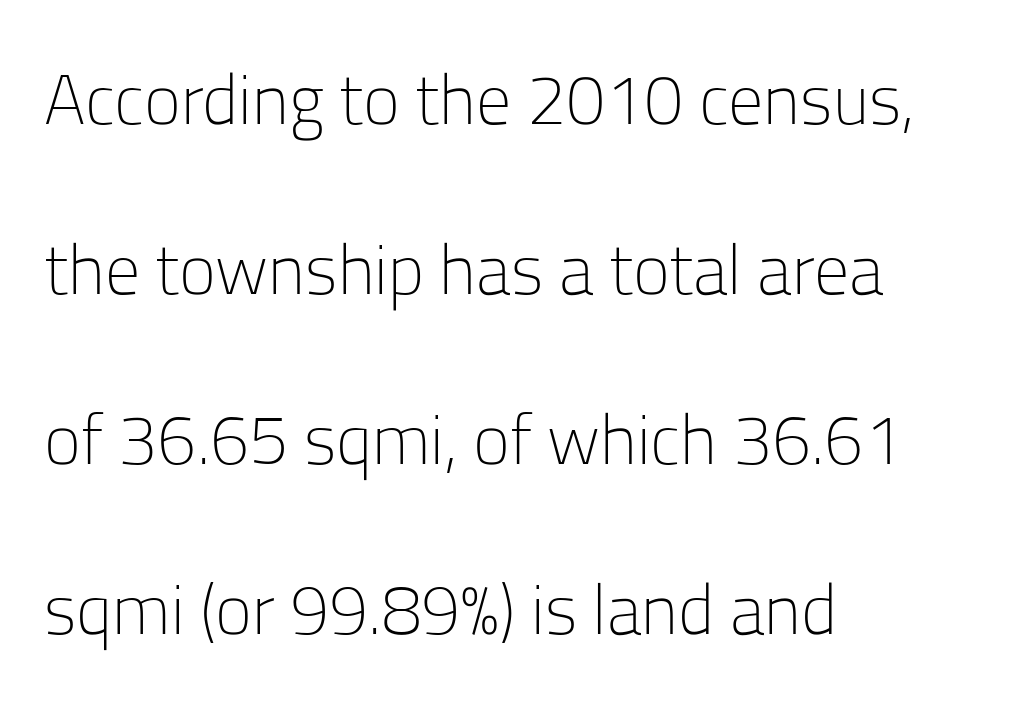
{"serif": "no", "italic": "no", "bold": "no", "weight": "light", "width": "normal", "stroke_contrast": "low", "x_height": "medium", "monospaced": "no", "underline": "no", "align": "left", "line_spacing": "loose", "line_spacing_ratio": 2.43, "letter_spacing": "normal", "letter_spacing_em": 0.0, "glyph_px": 70}
